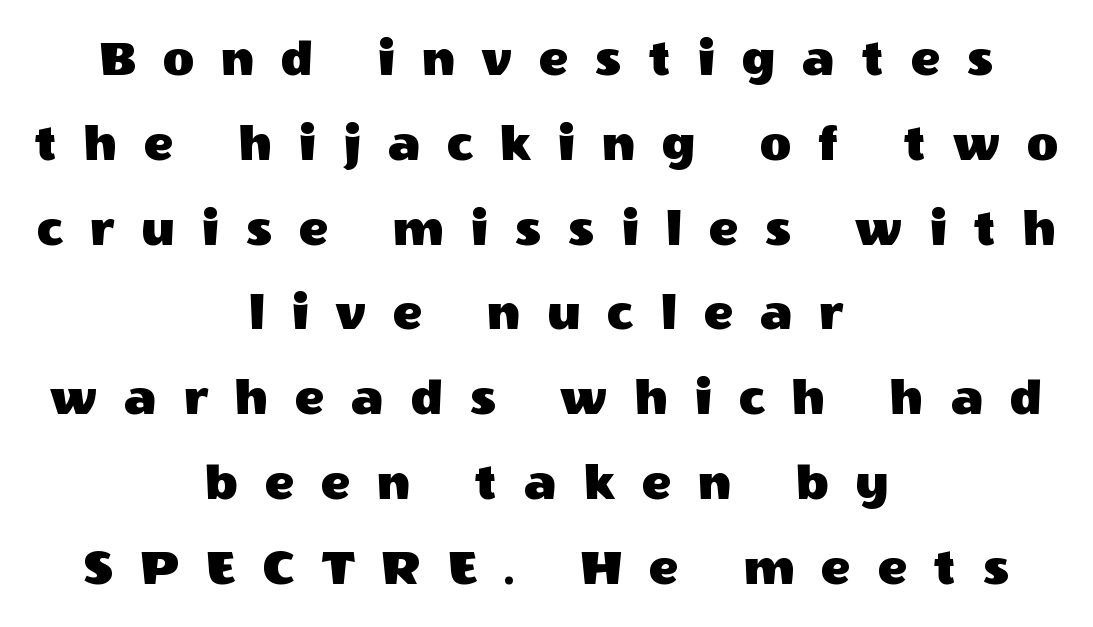
Q: Is the text italic (slanted)? A: No, it is upright.
Q: Is the typeface a serif or a sans-serif typeface? A: Sans-serif.
Q: Is the text underlined? A: No.
Q: How is the paragraph aligned? A: Centered.
Q: Is the spacing between letters normal or unusually wide? A: Unusually wide.
Q: Is the spacing between lines tight, normal or loose? A: Normal.
Q: Width (condensed, normal, or wide)? A: Normal.
Q: x-height? A: Large.
Q: Monospaced? A: No.
